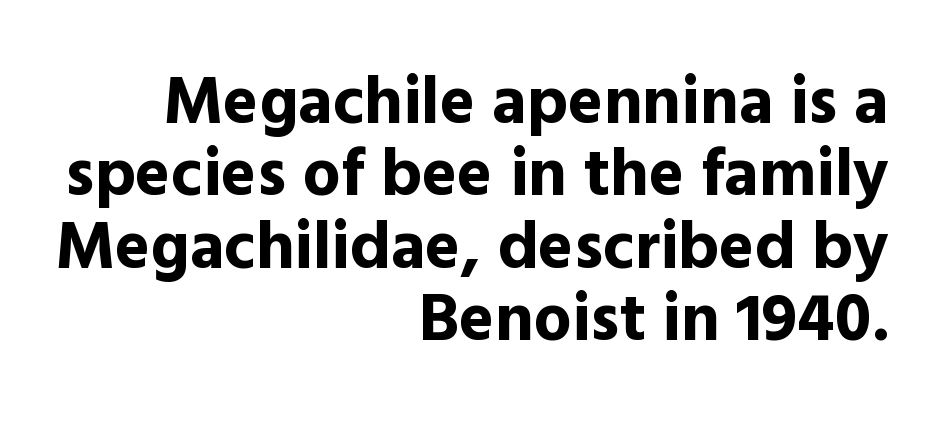
Vertical spacing — tight. In terms of posture, this sample is upright. The typeface chosen for these lines omits serifs. Descender tails drop into unmarked territory. The type is set solid horizontally, with unmodified tracking. Bold? Absolutely — the strokes are thick and heavy.
